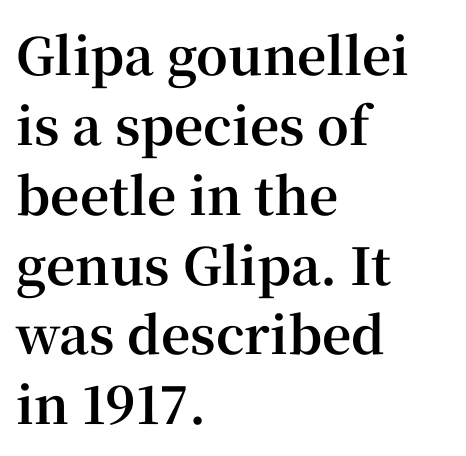
Baseline-to-baseline distance is the conventional proportion of letter height. The face used here is proportionally spaced, like ordinary book or web type. This is serif lettering, the kind often seen in printed books. Students, this is bold: see how much ink each stroke carries.
